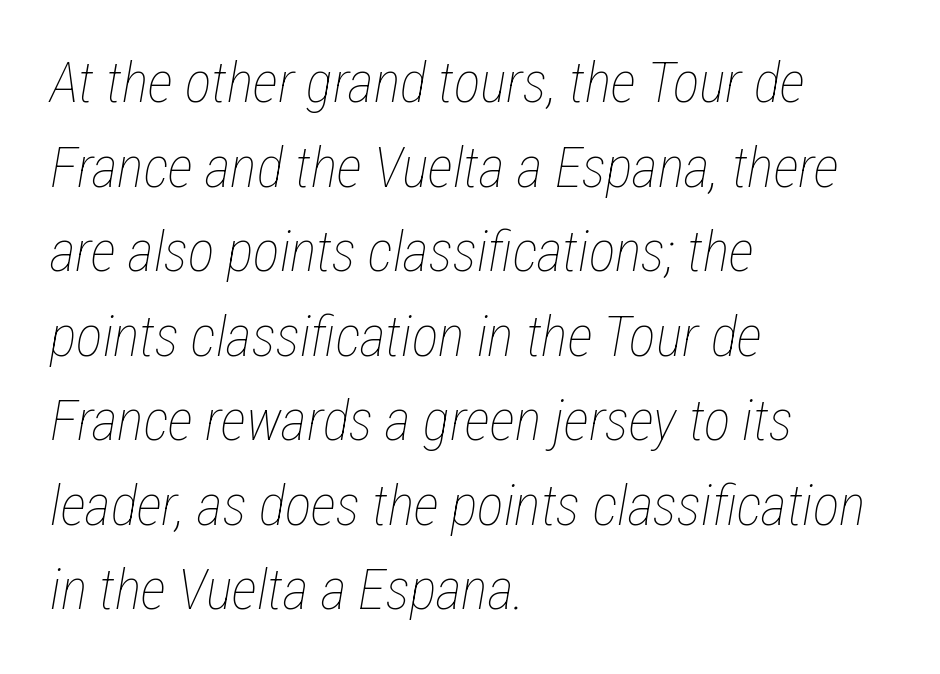
Q: Is the text bold? A: No.
Q: Is the text italic (slanted)? A: Yes, it leans right by about 12 degrees.
Q: Is the text underlined? A: No.
Q: How is the paragraph aligned? A: Left-aligned.
Q: Is the spacing between letters normal or unusually wide? A: Normal.
Q: Is the spacing between lines tight, normal or loose? A: Normal.
Q: Width (condensed, normal, or wide)? A: Condensed.
Q: Stroke contrast? A: Low.
Q: x-height? A: Medium.
Q: Monospaced? A: No.
